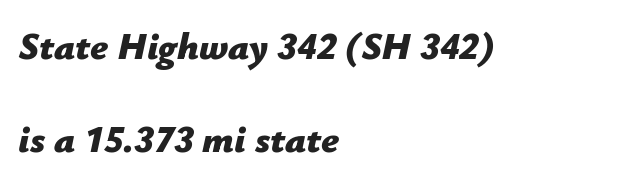
Anything drawn beneath the words? Only blank space. If you drew a line through each stem, it would be angled. Is there much room between lines? Yes — plenty of vertical air separates them. Typesetter's note: full bold, strokes at maximum text heaviness. Here the glyphs are tracked normally, forming tight word shapes. Proportional: the letters do not fall into vertical columns.
